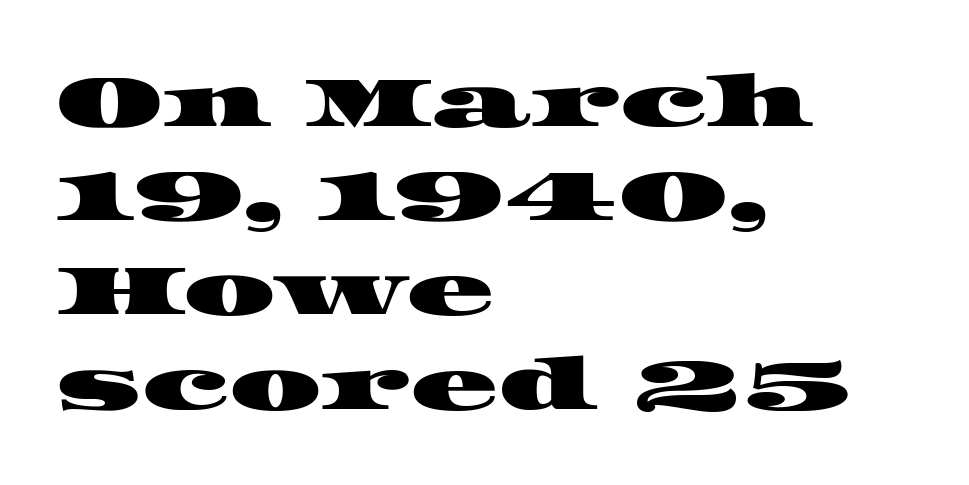
A classic flush-left, rag-right setting is used for this passage. Lines of text with bare space underneath. A typesetter would call this proportional, since set widths differ per character. Vertically, the passage feels balanced, rows spaced as you'd expect. This is serif lettering, the kind often seen in printed books.
